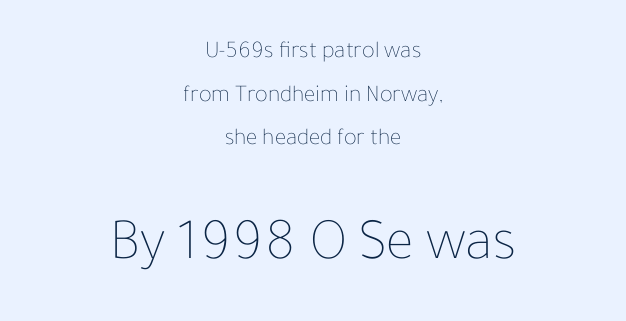
Q: Is the text bold? A: No.
Q: Is the text italic (slanted)? A: No, it is upright.
Q: Is the text underlined? A: No.
Q: How is the paragraph aligned? A: Centered.
Q: Is the spacing between letters normal or unusually wide? A: Normal.
Q: Which block of text is set in a larger size, the first (top) or the second (bottom)? A: The second (bottom) one.
Q: Width (condensed, normal, or wide)? A: Normal.
Q: Stroke contrast? A: Low.
Q: x-height? A: Medium.
Q: Monospaced? A: No.
